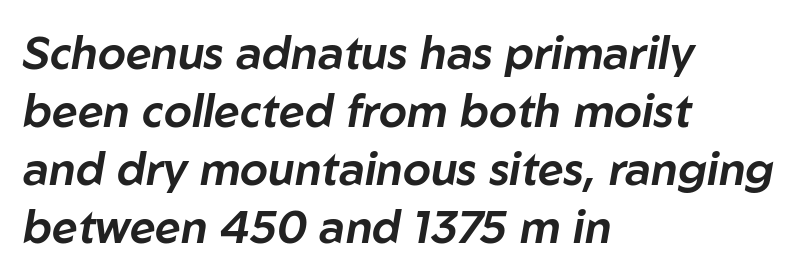
{"italic": "yes", "lean": "right", "slant_degrees": 10, "width": "normal", "stroke_contrast": "low", "x_height": "medium", "monospaced": "no", "underline": "no", "align": "left", "line_spacing": "normal", "line_spacing_ratio": 1.29, "letter_spacing": "normal", "letter_spacing_em": 0.0, "glyph_px": 45}
